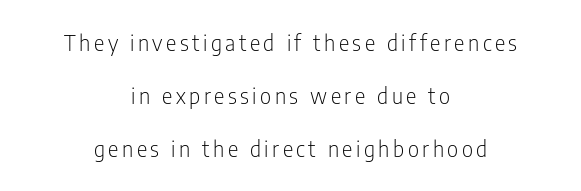
Whoever set this chose breathing room over compactness in the vertical rhythm. The lettering stays uniformly vertical, giving the passage a roman look. The area under the type is left untouched. Notice how the passage keeps no hard edge, just a central spine. On a weight scale, this lands at 450 or below.
